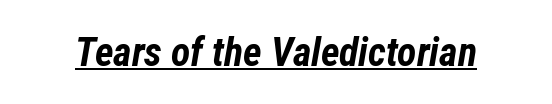
Q: Is the text bold? A: Yes.
Q: Is the text italic (slanted)? A: Yes, it leans right by about 12 degrees.
Q: Is the text underlined? A: Yes.
Q: Is the spacing between letters normal or unusually wide? A: Normal.
Q: Width (condensed, normal, or wide)? A: Condensed.
Q: Stroke contrast? A: Low.
Q: x-height? A: Medium.
Q: Monospaced? A: No.
